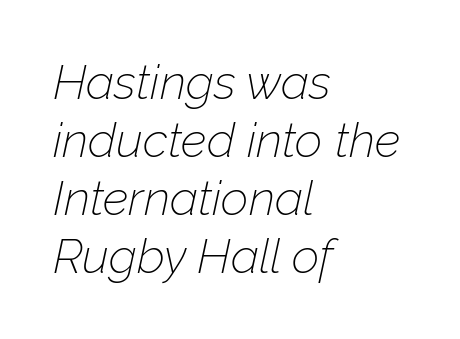
These glyphs show unthickened strokes, regular width or finer. In CSS terms this would be text-align: left. The face used here is rendered with its standard letterfit. There's an unmistakable incline to the writing here. Is this a fixed-width face? No — the glyphs have proportional, varying widths. Only glyphs here, with clear space below each row.
